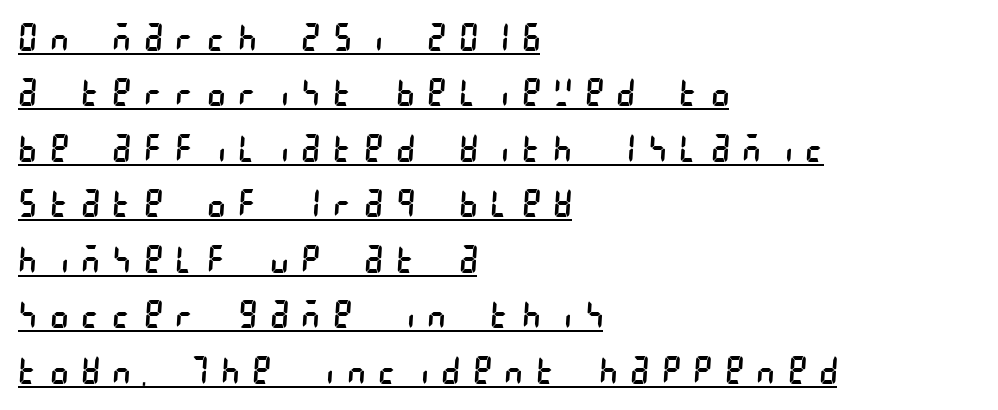
Q: Is the text bold? A: No.
Q: Is the typeface a serif or a sans-serif typeface? A: Sans-serif.
Q: Is the text underlined? A: Yes.
Q: How is the paragraph aligned? A: Left-aligned.
Q: Is the spacing between letters normal or unusually wide? A: Unusually wide.
Q: Is the spacing between lines tight, normal or loose? A: Normal.
Q: Width (condensed, normal, or wide)? A: Condensed.
Q: Stroke contrast? A: Low.
Q: x-height? A: Large.
